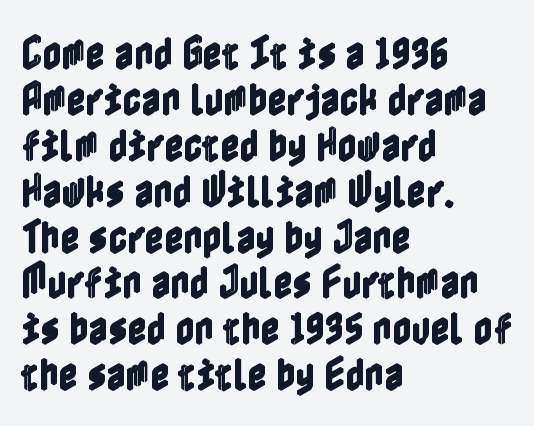
Q: Is the text italic (slanted)? A: No, it is upright.
Q: Is the text underlined? A: No.
Q: How is the paragraph aligned? A: Left-aligned.
Q: Is the spacing between letters normal or unusually wide? A: Normal.
Q: Width (condensed, normal, or wide)? A: Condensed.
Q: x-height? A: Medium.
